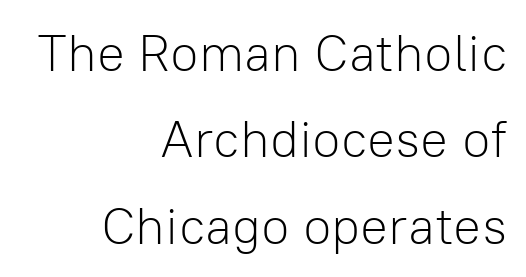
Q: Is the text bold? A: No.
Q: Is the text italic (slanted)? A: No, it is upright.
Q: Is the typeface a serif or a sans-serif typeface? A: Sans-serif.
Q: Is the text underlined? A: No.
Q: How is the paragraph aligned? A: Right-aligned.
Q: Is the spacing between letters normal or unusually wide? A: Normal.
Q: Is the spacing between lines tight, normal or loose? A: Normal.
Q: Width (condensed, normal, or wide)? A: Normal.
Q: Stroke contrast? A: Low.
Q: x-height? A: Medium.
Q: Monospaced? A: No.
